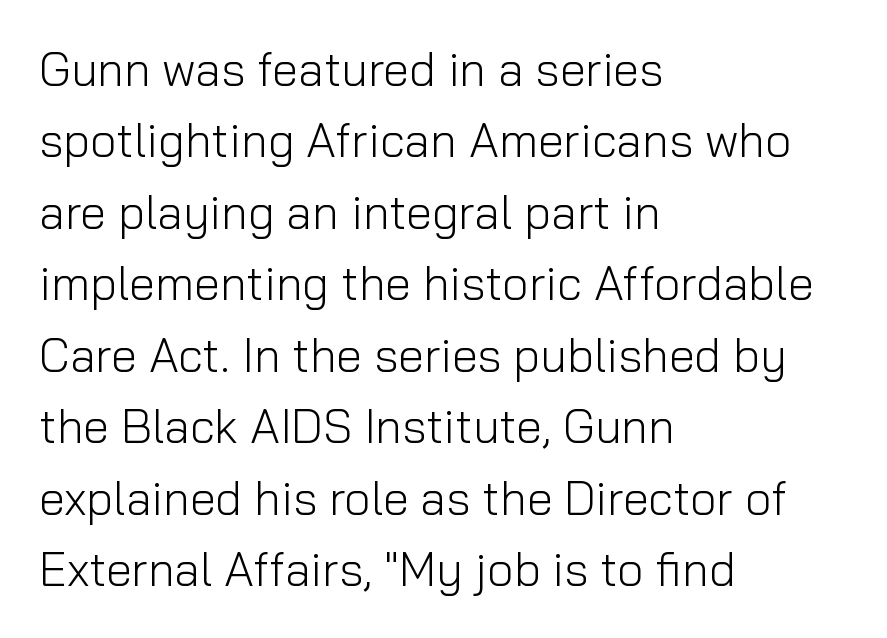
Q: Is the text bold? A: No.
Q: Is the text italic (slanted)? A: No, it is upright.
Q: Is the typeface a serif or a sans-serif typeface? A: Sans-serif.
Q: Is the text underlined? A: No.
Q: How is the paragraph aligned? A: Left-aligned.
Q: Is the spacing between letters normal or unusually wide? A: Normal.
Q: Is the spacing between lines tight, normal or loose? A: Normal.
Q: Width (condensed, normal, or wide)? A: Normal.
Q: Stroke contrast? A: Low.
Q: x-height? A: Medium.
Q: Monospaced? A: No.
